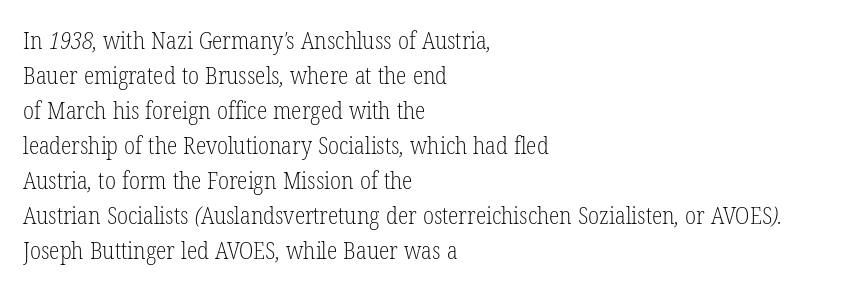
{"bold": "no", "underline": "no", "align": "left", "line_spacing": "normal", "line_spacing_ratio": 1.46, "letter_spacing": "normal", "letter_spacing_em": 0.0, "glyph_px": 24}
